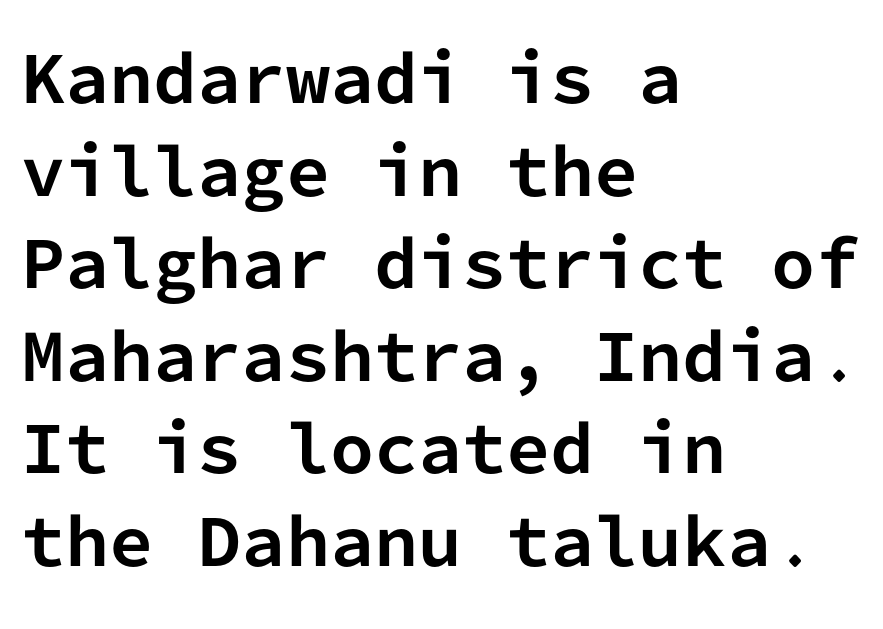
Note the uniform advance width — an 'i' takes as much space as an 'm'. Type without underlining. Does the copy run flush right? No — it runs flush left. The horizontal fit of the characters is conventional and even.
